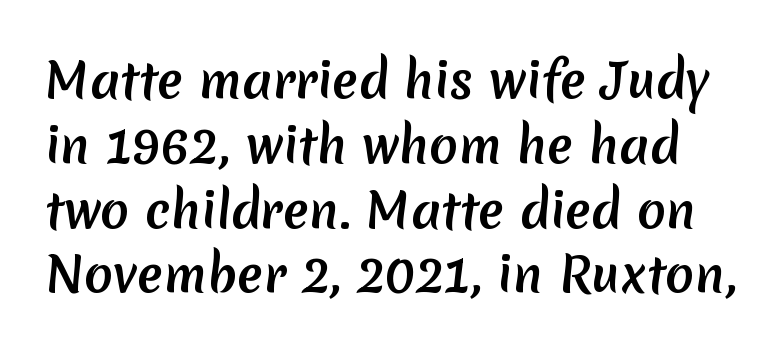
{"serif": "no", "bold": "yes", "weight": "semibold", "width": "normal", "stroke_contrast": "low", "x_height": "medium", "monospaced": "no", "underline": "no", "line_spacing": "normal", "line_spacing_ratio": 1.35, "letter_spacing": "normal", "letter_spacing_em": 0.0, "glyph_px": 48}
